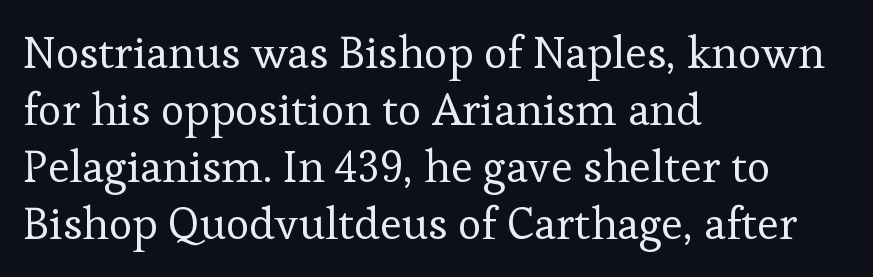
Letters have the restrained weight of plain body copy at most. Unlike a clean sans, this face finishes its strokes with serifs. The horizontal fit of the characters is conventional and even. Is this a fixed-width face? No — the glyphs have proportional, varying widths. The space beneath each line is pristine and unruled. Characters remain perfectly vertical along every line.
